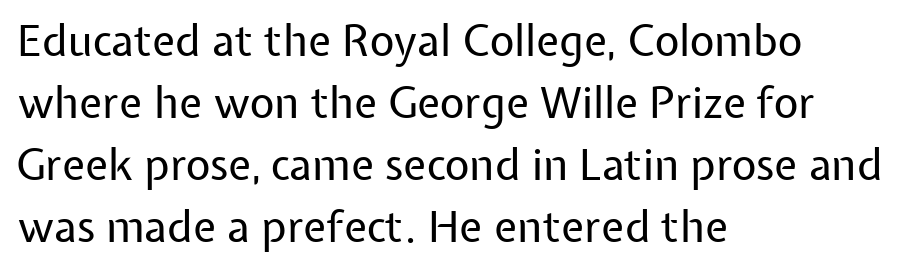
{"serif": "no", "italic": "no", "bold": "no", "weight": "regular", "width": "normal", "stroke_contrast": "low", "x_height": "medium", "monospaced": "no", "underline": "no", "align": "left", "line_spacing": "normal", "line_spacing_ratio": 1.44, "letter_spacing": "normal", "letter_spacing_em": 0.0, "glyph_px": 43}
